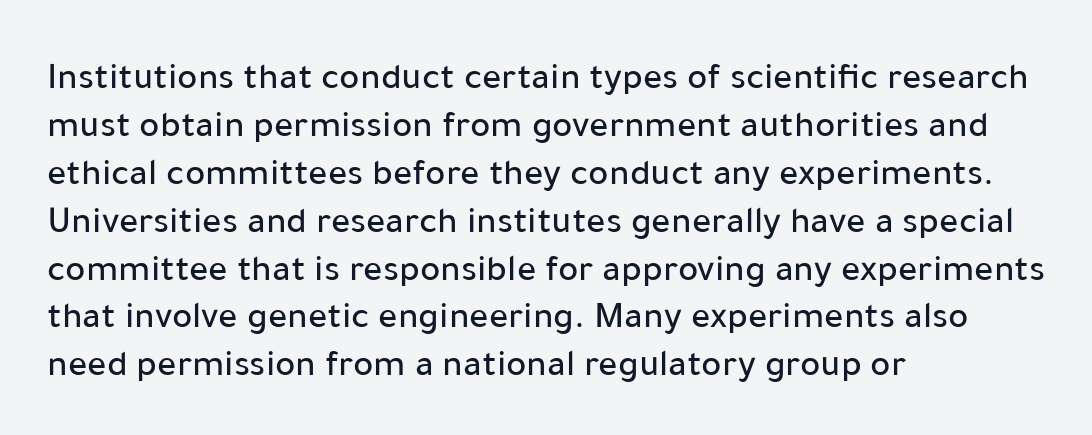
The image shows 38 px sans-serif type, upright; set left-aligned, normal line spacing (1.26x), normal letter spacing, not underlined; low stroke contrast and a medium x-height.
